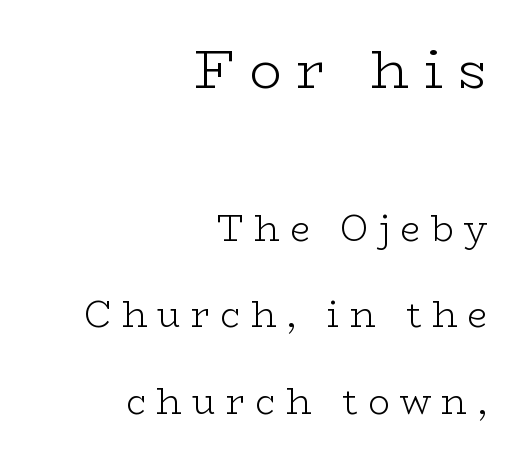
Q: Is the text bold? A: No.
Q: Is the text italic (slanted)? A: No, it is upright.
Q: Is the typeface a serif or a sans-serif typeface? A: Serif.
Q: Is the text underlined? A: No.
Q: How is the paragraph aligned? A: Right-aligned.
Q: Is the spacing between letters normal or unusually wide? A: Unusually wide.
Q: Is the spacing between lines tight, normal or loose? A: Loose.
Q: Which block of text is set in a larger size, the first (top) or the second (bottom)? A: The first (top) one.
Q: Width (condensed, normal, or wide)? A: Wide.
Q: Stroke contrast? A: Low.
Q: x-height? A: Medium.
Q: Monospaced? A: No.
